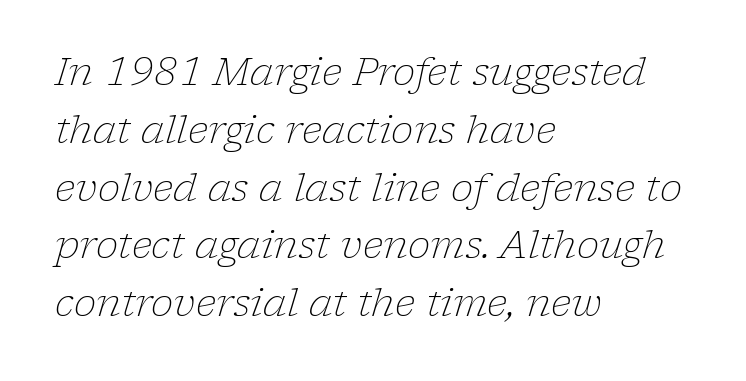
Q: Is the text bold? A: No.
Q: Is the text italic (slanted)? A: Yes, it leans right by about 17 degrees.
Q: Is the typeface a serif or a sans-serif typeface? A: Serif.
Q: Is the text underlined? A: No.
Q: How is the paragraph aligned? A: Left-aligned.
Q: Is the spacing between letters normal or unusually wide? A: Normal.
Q: Is the spacing between lines tight, normal or loose? A: Normal.
Q: Width (condensed, normal, or wide)? A: Normal.
Q: Stroke contrast? A: Low.
Q: x-height? A: Medium.
Q: Monospaced? A: No.
